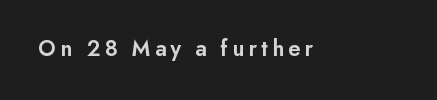
Q: Is the text bold? A: Semi-bold.
Q: Is the text italic (slanted)? A: No, it is upright.
Q: Is the text underlined? A: No.
